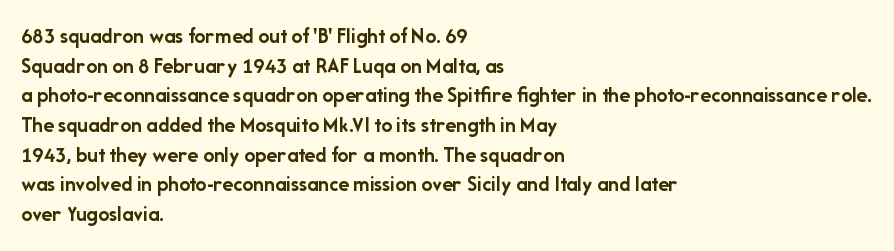
The image shows 22 px bold type, upright; set left-aligned, normal line spacing (1.35x), normal letter spacing, not underlined.
